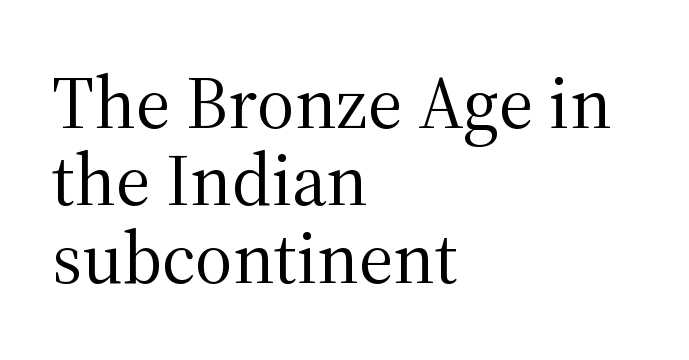
Q: Is the text bold? A: No.
Q: Is the text italic (slanted)? A: No, it is upright.
Q: Is the typeface a serif or a sans-serif typeface? A: Serif.
Q: Is the text underlined? A: No.
Q: How is the paragraph aligned? A: Left-aligned.
Q: Is the spacing between letters normal or unusually wide? A: Normal.
Q: Is the spacing between lines tight, normal or loose? A: Tight.
Q: Width (condensed, normal, or wide)? A: Normal.
Q: Stroke contrast? A: Medium.
Q: x-height? A: Medium.
Q: Monospaced? A: No.
